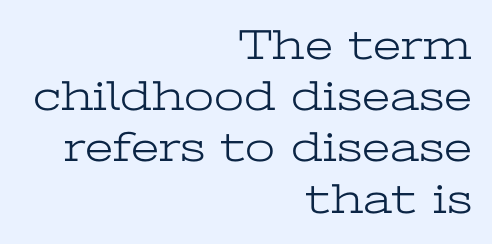
The image shows 43 px light, wide serif type, upright; set right-aligned, line spacing 1.19x, normal letter spacing, not underlined; low stroke contrast and a medium x-height.
